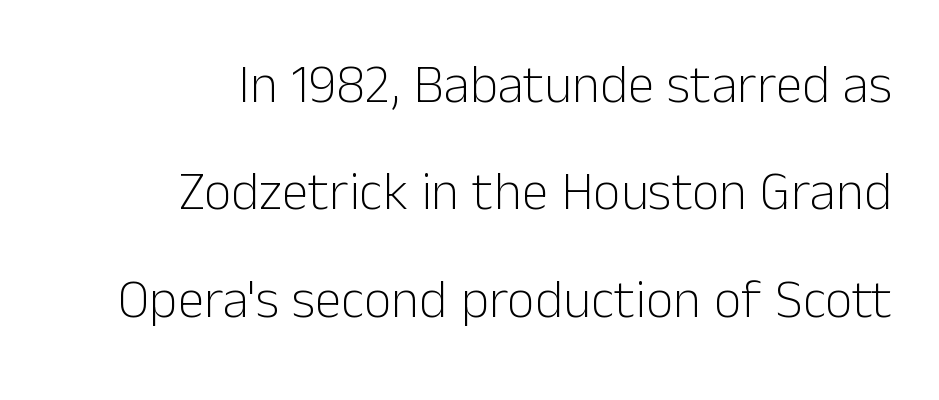
{"serif": "no", "italic": "no", "bold": "no", "weight": "light", "width": "normal", "stroke_contrast": "low", "x_height": "medium", "monospaced": "no", "underline": "no", "align": "right", "line_spacing": "loose", "line_spacing_ratio": 1.99, "letter_spacing": "normal", "letter_spacing_em": 0.0, "glyph_px": 54}
